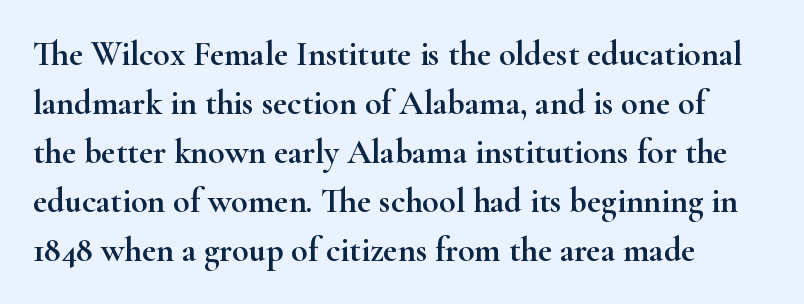
Type style note: has serifs. This is the regular roman posture of the typeface. Honestly, there is no underline to notice here at all. Is this a fixed-width face? No — the glyphs have proportional, varying widths.
